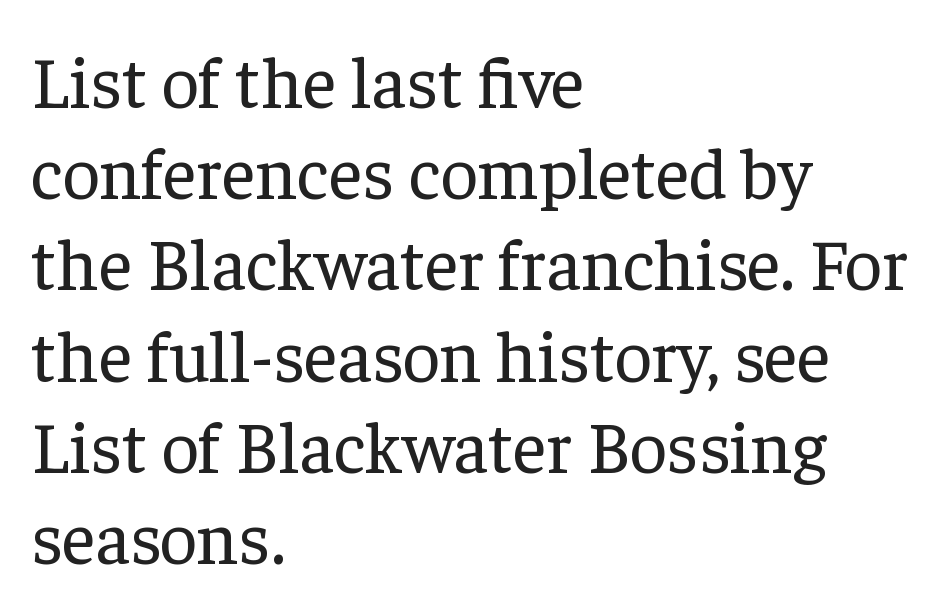
The image shows 73 px regular-weight serif type, upright; set left-aligned, normal line spacing (1.25x), normal letter spacing, not underlined; low stroke contrast and a medium x-height.
